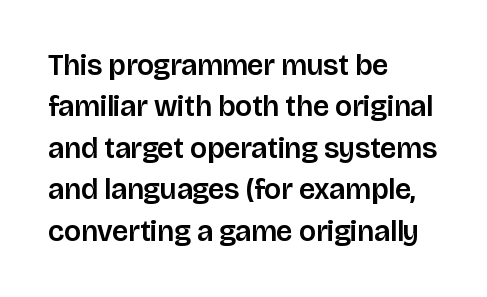
{"serif": "no", "italic": "no", "width": "normal", "stroke_contrast": "low", "x_height": "large", "monospaced": "no", "underline": "no", "align": "left", "line_spacing": "normal", "line_spacing_ratio": 1.43, "letter_spacing": "normal", "letter_spacing_em": 0.0, "glyph_px": 29}
